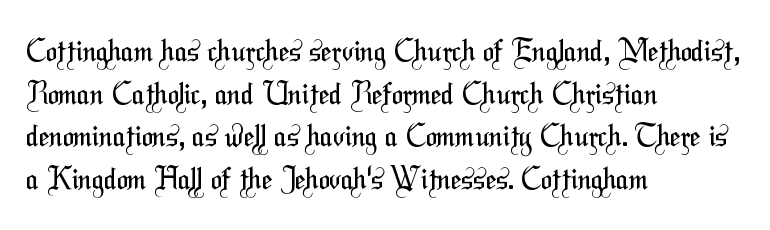
Q: Is the text bold? A: No.
Q: Is the typeface a serif or a sans-serif typeface? A: Sans-serif.
Q: Is the text underlined? A: No.
Q: How is the paragraph aligned? A: Left-aligned.
Q: Is the spacing between letters normal or unusually wide? A: Normal.
Q: Is the spacing between lines tight, normal or loose? A: Normal.
Q: Width (condensed, normal, or wide)? A: Condensed.
Q: Stroke contrast? A: Medium.
Q: x-height? A: Medium.
Q: Monospaced? A: No.
